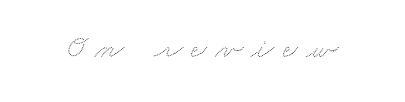
Here the glyphs are tracked loosely, breaking word shapes into spaced letters. Type without underlining. A typesetter would call this proportional, since set widths differ per character.
